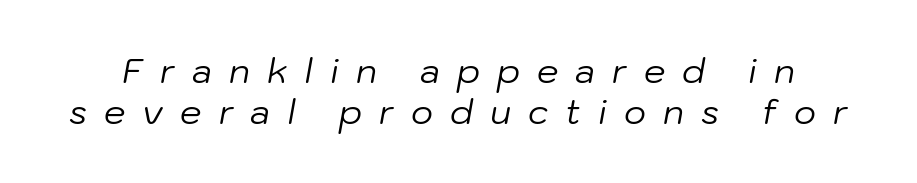
{"italic": "yes", "lean": "right", "slant_degrees": 10, "bold": "no", "weight": "regular", "width": "normal", "stroke_contrast": "low", "x_height": "medium", "monospaced": "no", "underline": "no", "line_spacing_ratio": 1.22, "letter_spacing": "wide", "letter_spacing_em": 0.5, "glyph_px": 34}
